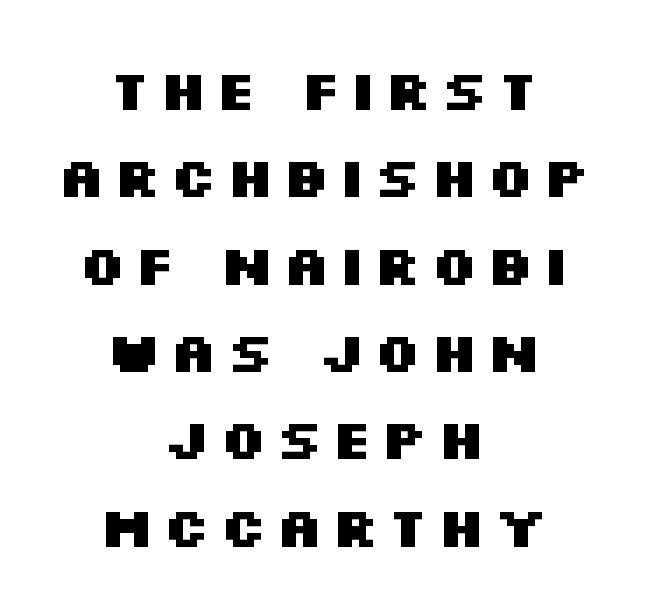
The image shows 56 px heavy, wide sans-serif type, upright; set centered, normal line spacing (1.56x), not underlined; medium stroke contrast and a large x-height.
